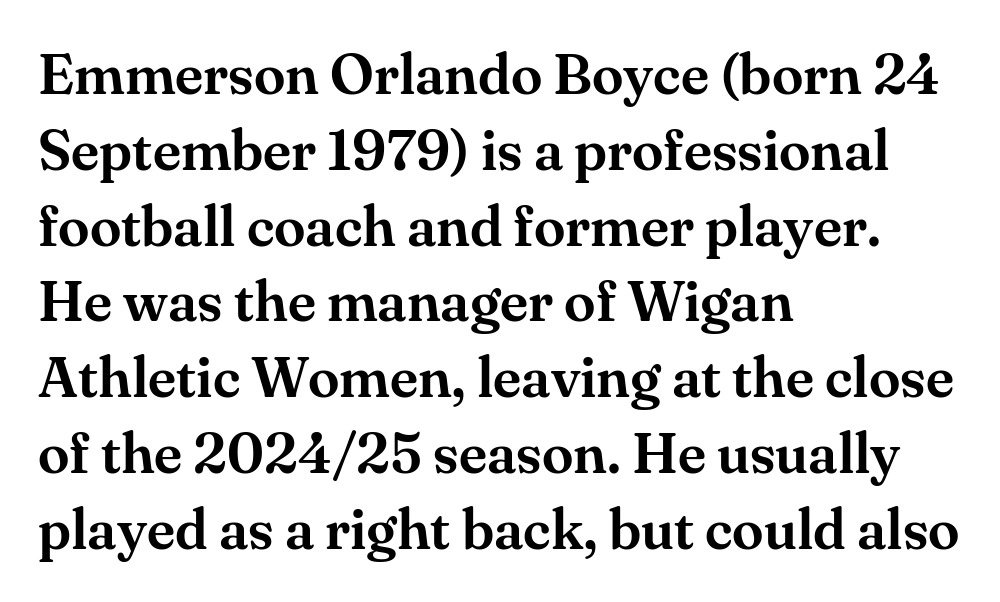
Q: Is the text italic (slanted)? A: No, it is upright.
Q: Is the typeface a serif or a sans-serif typeface? A: Serif.
Q: Is the text underlined? A: No.
Q: How is the paragraph aligned? A: Left-aligned.
Q: Is the spacing between letters normal or unusually wide? A: Normal.
Q: Is the spacing between lines tight, normal or loose? A: Normal.
Q: Width (condensed, normal, or wide)? A: Normal.
Q: Stroke contrast? A: Medium.
Q: x-height? A: Small.
Q: Monospaced? A: No.
